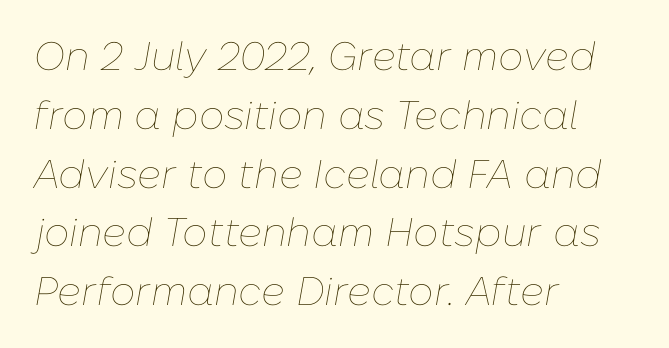
The image shows 40 px thin type, italic (leaning right); set left-aligned, normal line spacing (1.47x), normal letter spacing, not underlined; low stroke contrast and a medium x-height.
